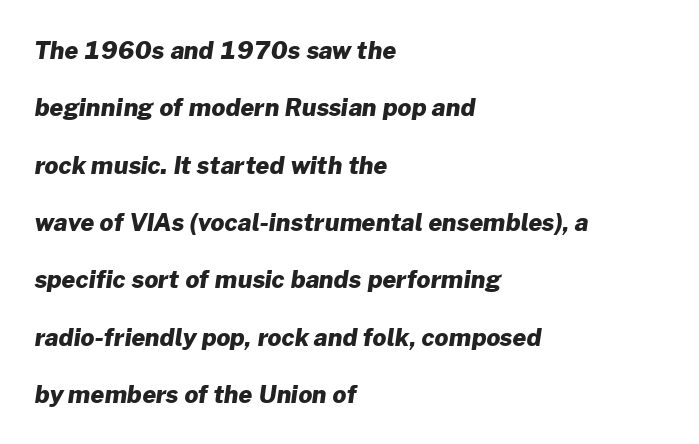
Q: Is the text bold? A: Yes.
Q: Is the text underlined? A: No.
Q: How is the paragraph aligned? A: Left-aligned.
Q: Is the spacing between letters normal or unusually wide? A: Normal.
Q: Is the spacing between lines tight, normal or loose? A: Loose.
